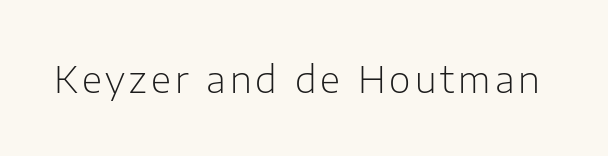
A typesetter would label this face a sans. No word sits above an underline. Upright lettering throughout. Varying glyph widths throughout — classic text-font behaviour. Heft: none added — not bold.
